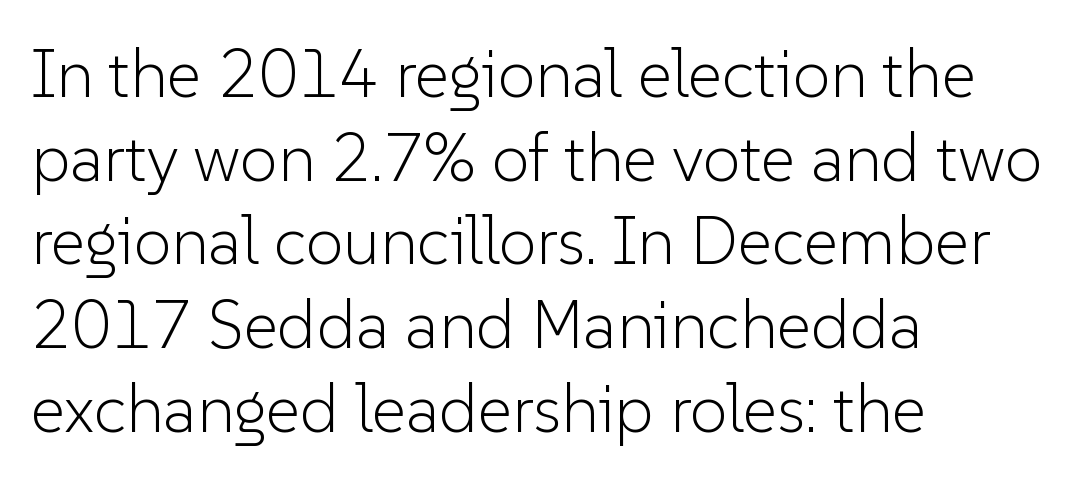
The image shows 67 px light sans-serif type, upright; set left-aligned, normal line spacing (1.25x), normal letter spacing, not underlined; low stroke contrast and a medium x-height.
